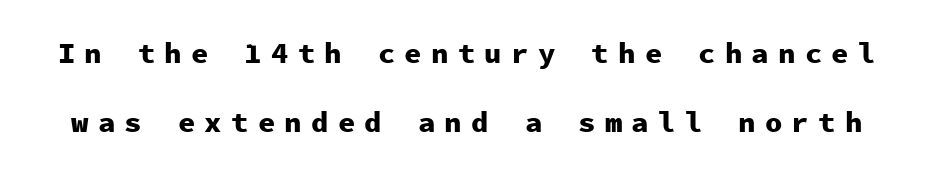
The image shows 29 px heavy sans-serif type, upright, monospaced; set loose line spacing (2.39x), unusually wide letter spacing (+0.32 em), not underlined; low stroke contrast and a medium x-height.
